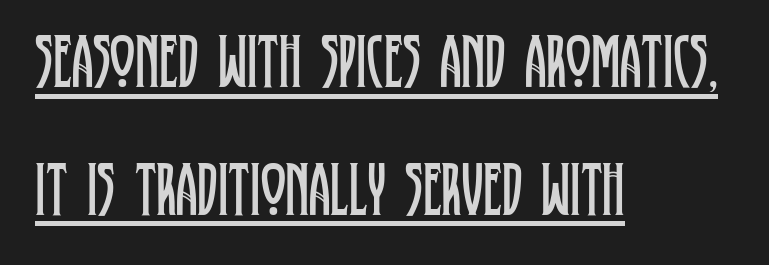
The image shows 76 px regular-weight, condensed serif type, upright; set left-aligned, normal line spacing (1.68x), normal letter spacing, underlined; low stroke contrast and a large x-height.
